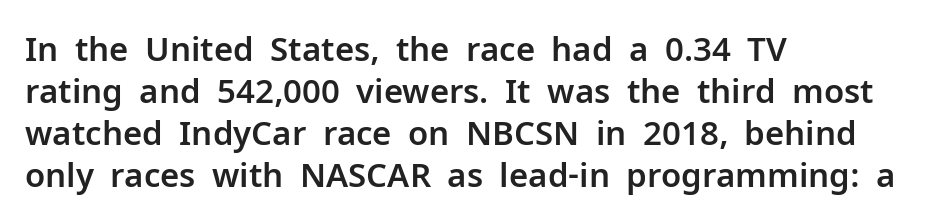
{"serif": "no", "italic": "no", "width": "normal", "stroke_contrast": "low", "x_height": "medium", "monospaced": "no", "underline": "no", "align": "left", "line_spacing": "normal", "line_spacing_ratio": 1.27, "letter_spacing": "normal", "letter_spacing_em": 0.0, "glyph_px": 33}
